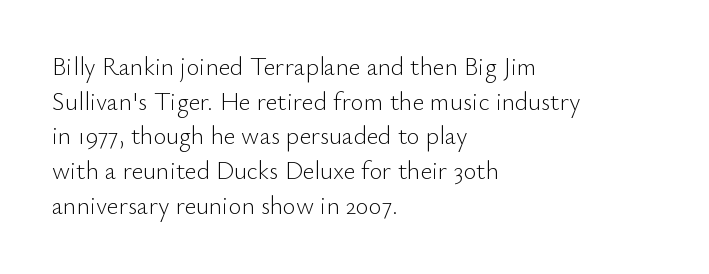
The letters stand straight up with perfectly vertical stems. The typesetter chose a ragged-right arrangement here. What's the leading like? Ordinary, nothing unusual. Nothing unusual about the tracking: characters are spaced as the font intends. Is the stroke heavy? The answer is a plain regular-or-lighter.
